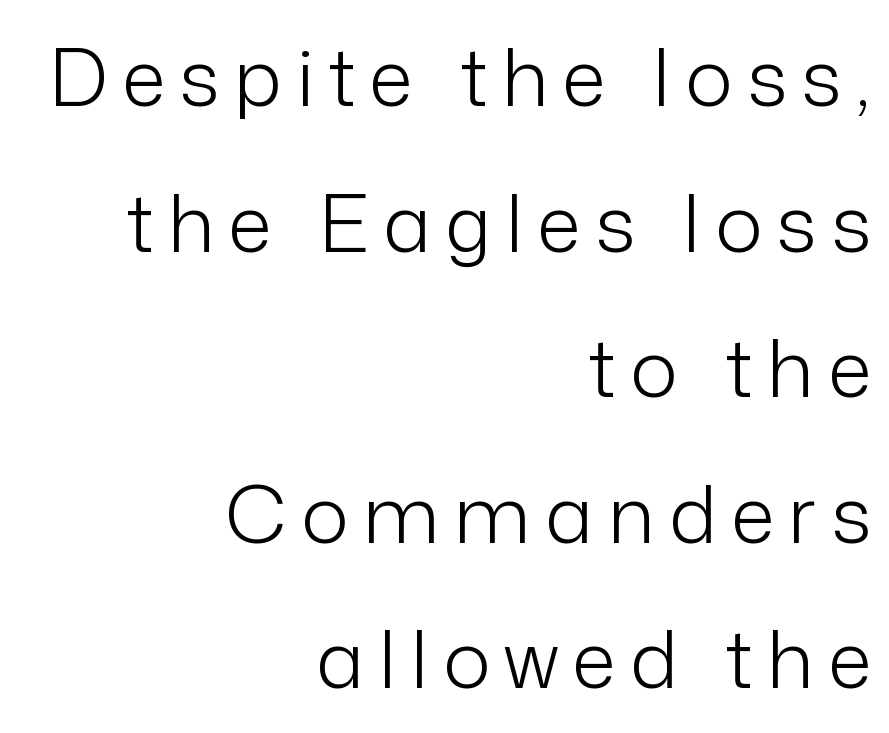
{"serif": "no", "italic": "no", "bold": "no", "weight": "light", "width": "normal", "stroke_contrast": "low", "x_height": "medium", "monospaced": "no", "underline": "no", "align": "right", "line_spacing_ratio": 1.82, "glyph_px": 80}
